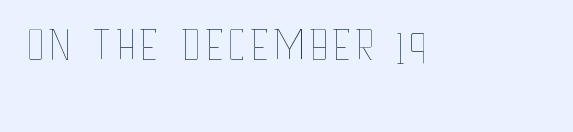
The image shows 66 px thin, condensed type, upright; set normal letter spacing, not underlined; low stroke contrast and a large x-height.
